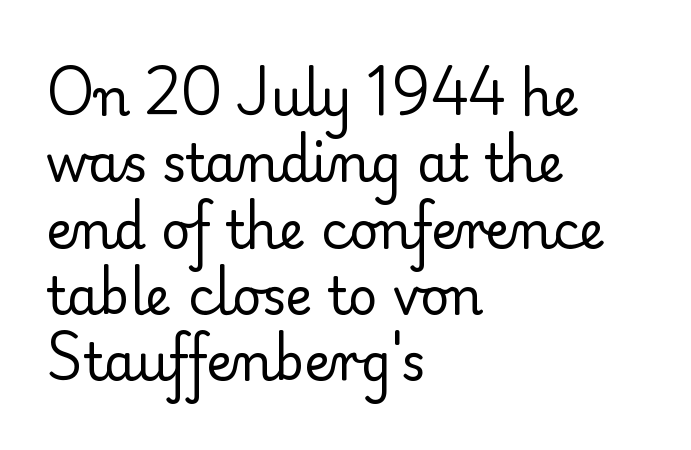
Q: Is the text bold? A: No.
Q: Is the text italic (slanted)? A: No, it is upright.
Q: Is the typeface a serif or a sans-serif typeface? A: Serif.
Q: Is the text underlined? A: No.
Q: How is the paragraph aligned? A: Left-aligned.
Q: Is the spacing between letters normal or unusually wide? A: Normal.
Q: Is the spacing between lines tight, normal or loose? A: Normal.
Q: Width (condensed, normal, or wide)? A: Normal.
Q: Stroke contrast? A: Low.
Q: x-height? A: Small.
Q: Monospaced? A: No.
